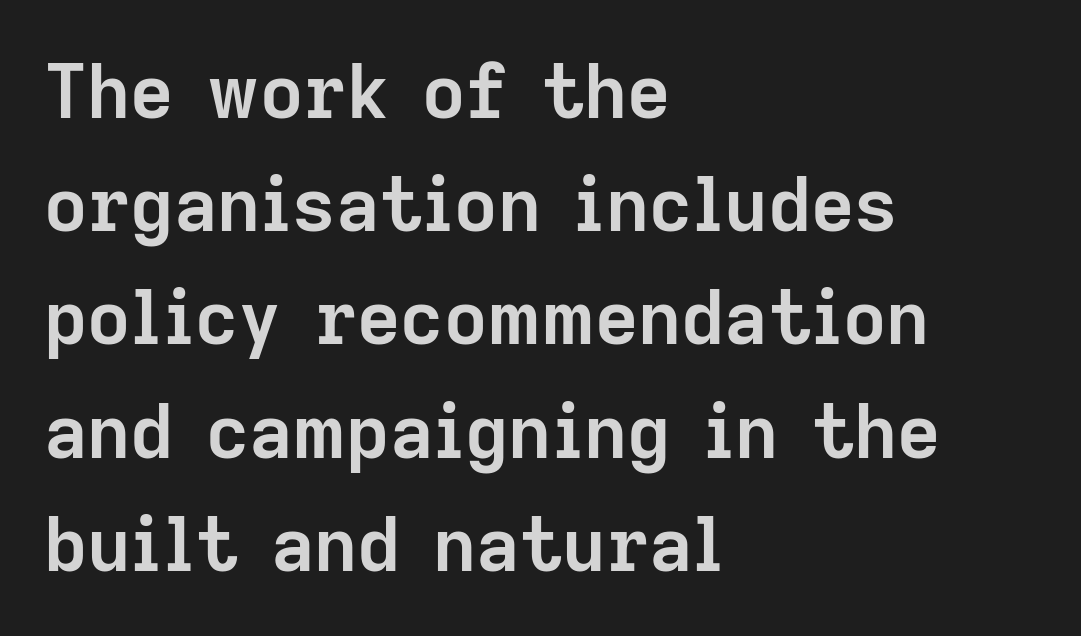
Q: Is the text bold? A: Yes.
Q: Is the text italic (slanted)? A: No, it is upright.
Q: Is the typeface a serif or a sans-serif typeface? A: Sans-serif.
Q: Is the text underlined? A: No.
Q: How is the paragraph aligned? A: Left-aligned.
Q: Is the spacing between letters normal or unusually wide? A: Normal.
Q: Is the spacing between lines tight, normal or loose? A: Normal.
Q: Width (condensed, normal, or wide)? A: Normal.
Q: Stroke contrast? A: Low.
Q: x-height? A: Medium.
Q: Monospaced? A: No.
